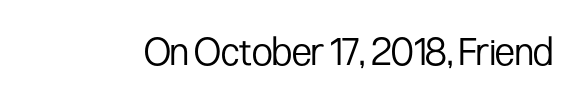
{"serif": "no", "italic": "no", "bold": "no", "weight": "regular", "width": "condensed", "stroke_contrast": "low", "x_height": "medium", "monospaced": "no", "underline": "no", "letter_spacing": "normal", "letter_spacing_em": 0.0, "glyph_px": 38}
